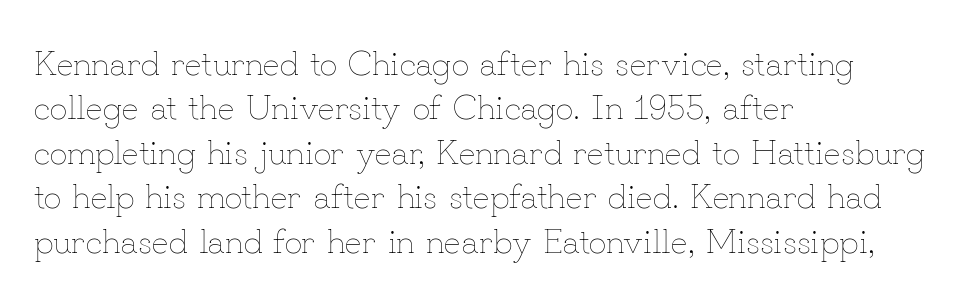
Note the varied advance widths — an 'i' is clearly narrower than an 'm'. These lines keep a tight, regular rhythm from letter to letter. These lines stack with their left ends in a neat column. Characters remain perfectly vertical along every line. Each stroke keeps to a modest, everyday thickness or less.
